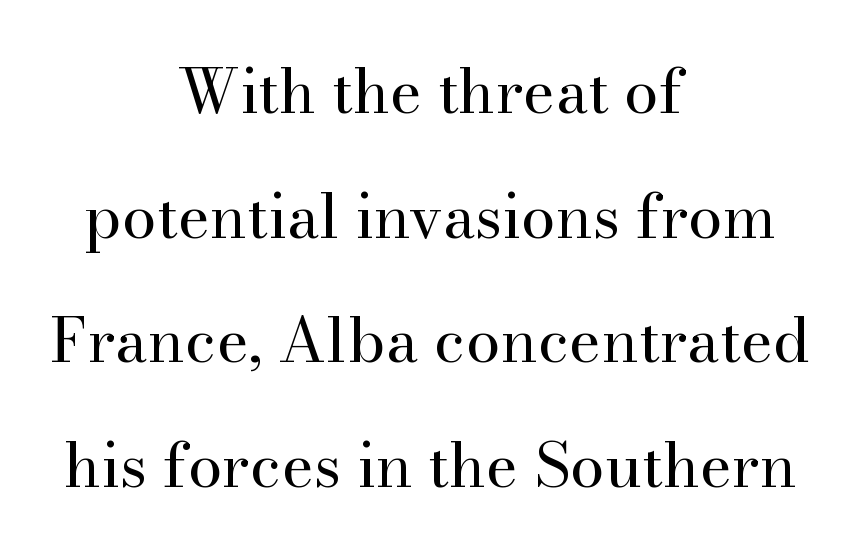
{"serif": "yes", "italic": "no", "bold": "no", "weight": "regular", "width": "normal", "stroke_contrast": "high", "x_height": "small", "monospaced": "no", "underline": "no", "align": "center", "line_spacing": "loose", "line_spacing_ratio": 2.01, "letter_spacing": "normal", "letter_spacing_em": 0.0, "glyph_px": 62}
